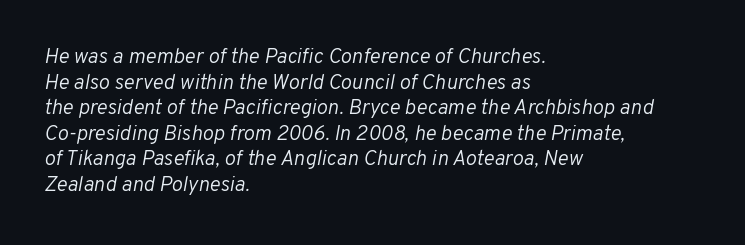
Q: Is the text bold? A: No.
Q: Is the text italic (slanted)? A: Yes, it leans right by about 10 degrees.
Q: Is the text underlined? A: No.
Q: How is the paragraph aligned? A: Left-aligned.
Q: Is the spacing between letters normal or unusually wide? A: Normal.
